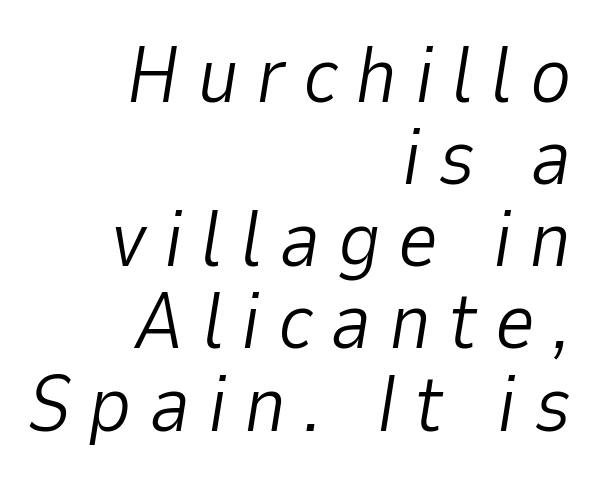
This reads as an unemphasized weight, regular at the heaviest. Do the characters align in a grid? No, the font is proportional. A typesetter would call this leading minimal, almost set solid. Right-aligned paragraph, ragged on the left.
